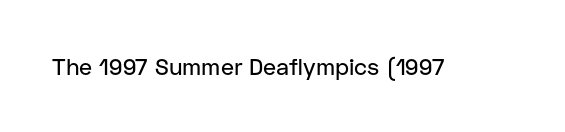
Q: Is the text italic (slanted)? A: No, it is upright.
Q: Is the text underlined? A: No.
Q: Is the spacing between letters normal or unusually wide? A: Normal.
